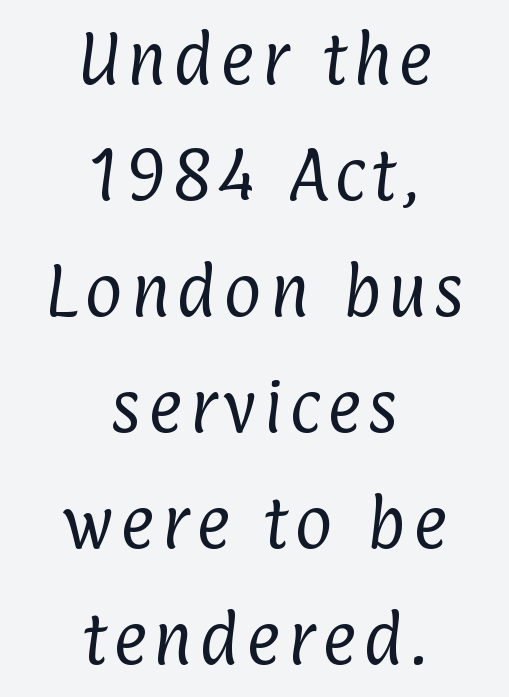
Q: Is the text bold? A: No.
Q: Is the typeface a serif or a sans-serif typeface? A: Sans-serif.
Q: Is the text underlined? A: No.
Q: How is the paragraph aligned? A: Centered.
Q: Is the spacing between lines tight, normal or loose? A: Loose.
Q: Width (condensed, normal, or wide)? A: Condensed.
Q: Stroke contrast? A: Low.
Q: x-height? A: Medium.
Q: Monospaced? A: No.
